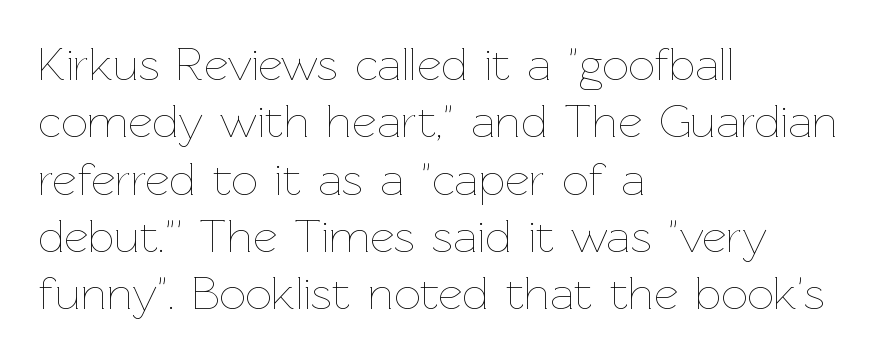
Q: Is the text bold? A: No.
Q: Is the text italic (slanted)? A: No, it is upright.
Q: Is the text underlined? A: No.
Q: How is the paragraph aligned? A: Left-aligned.
Q: Is the spacing between letters normal or unusually wide? A: Normal.
Q: Width (condensed, normal, or wide)? A: Normal.
Q: Stroke contrast? A: Low.
Q: x-height? A: Medium.
Q: Monospaced? A: No.
